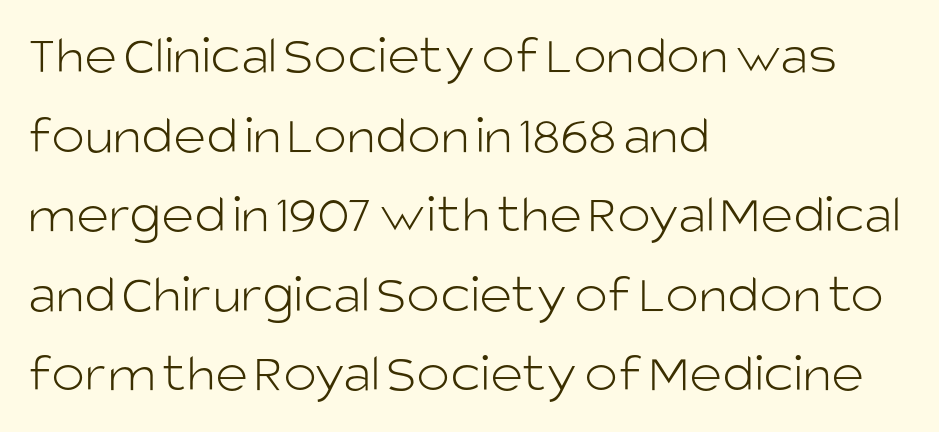
Stems here are at most as thick as an everyday book face. This is the regular roman posture of the typeface. Classification — sans serif. The tracking reads as untouched default to a designer's eye. No word sits above an underline. The rendering uses natural spacing where letterforms have individual widths.
